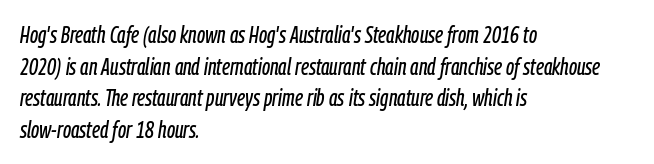
Q: Is the text italic (slanted)? A: Yes, it leans right by about 9 degrees.
Q: Is the text underlined? A: No.
Q: How is the paragraph aligned? A: Left-aligned.
Q: Is the spacing between letters normal or unusually wide? A: Normal.
Q: Is the spacing between lines tight, normal or loose? A: Normal.
